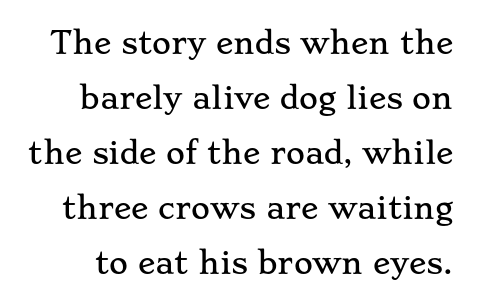
Quick note: underline off. Here the glyphs are tracked normally, forming tight word shapes. The rendering uses natural spacing where letterforms have individual widths. This is roman type, the default non-slanted kind.
